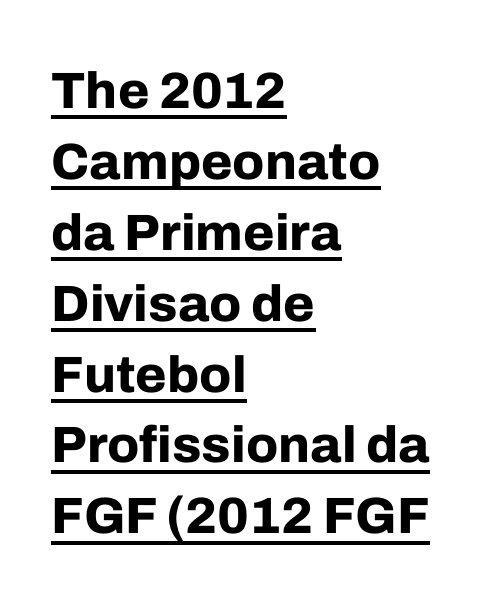
Q: Is the text bold? A: Yes.
Q: Is the text italic (slanted)? A: No, it is upright.
Q: Is the typeface a serif or a sans-serif typeface? A: Sans-serif.
Q: Is the text underlined? A: Yes.
Q: How is the paragraph aligned? A: Left-aligned.
Q: Is the spacing between letters normal or unusually wide? A: Normal.
Q: Is the spacing between lines tight, normal or loose? A: Normal.
Q: Width (condensed, normal, or wide)? A: Normal.
Q: Stroke contrast? A: Low.
Q: x-height? A: Medium.
Q: Monospaced? A: No.
